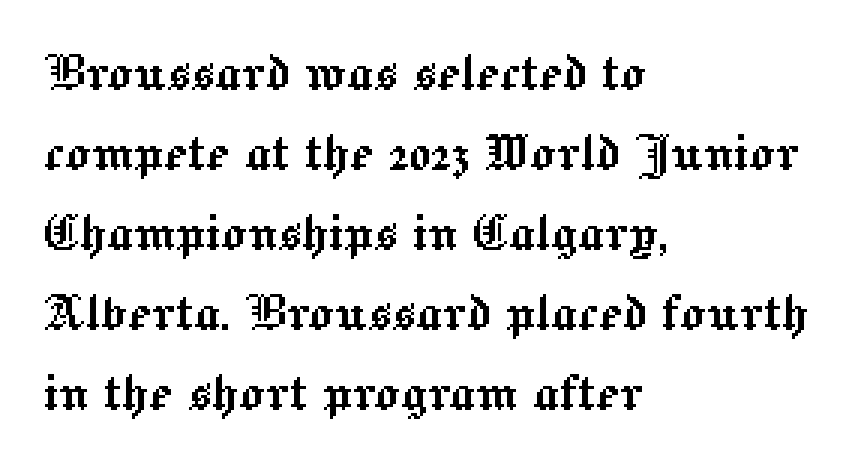
{"italic": "no", "width": "normal", "x_height": "medium", "monospaced": "no", "underline": "no", "align": "left", "line_spacing": "normal", "line_spacing_ratio": 1.27, "letter_spacing": "normal", "letter_spacing_em": 0.0, "glyph_px": 63}
